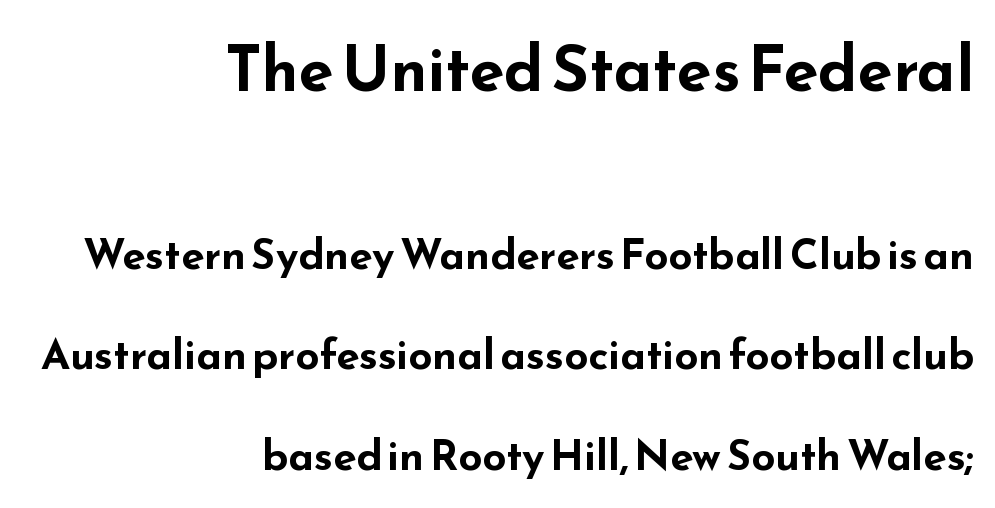
{"serif": "no", "italic": "no", "bold": "yes", "weight": "bold", "width": "wide", "stroke_contrast": "low", "x_height": "small", "monospaced": "no", "underline": "no", "align": "right", "line_spacing": "loose", "line_spacing_ratio": 2.39, "letter_spacing": "normal", "letter_spacing_em": 0.0, "larger_block": "first", "size_ratio": 1.5, "glyph_px": 63}
